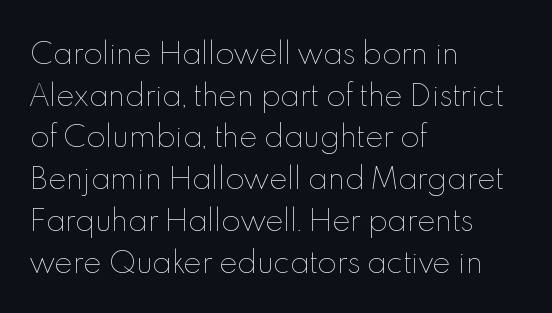
Q: Is the text bold? A: No.
Q: Is the text italic (slanted)? A: No, it is upright.
Q: Is the text underlined? A: No.
Q: How is the paragraph aligned? A: Left-aligned.
Q: Is the spacing between letters normal or unusually wide? A: Normal.
Q: Is the spacing between lines tight, normal or loose? A: Normal.
Q: Width (condensed, normal, or wide)? A: Normal.
Q: x-height? A: Small.
Q: Monospaced? A: No.
